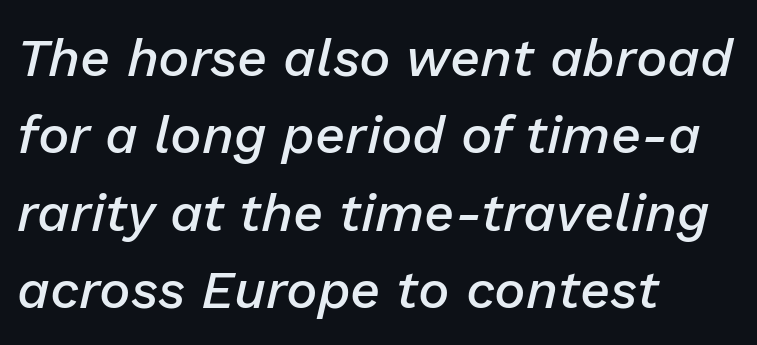
What weight is shown? A semibold, between regular and bold. Do the characters align in a grid? No, the font is proportional. You can tell it's italic because the verticals aren't actually vertical. Quick note: interline space is typical. Where is the straight margin? On the left. This rendering features lettering with no underline.
